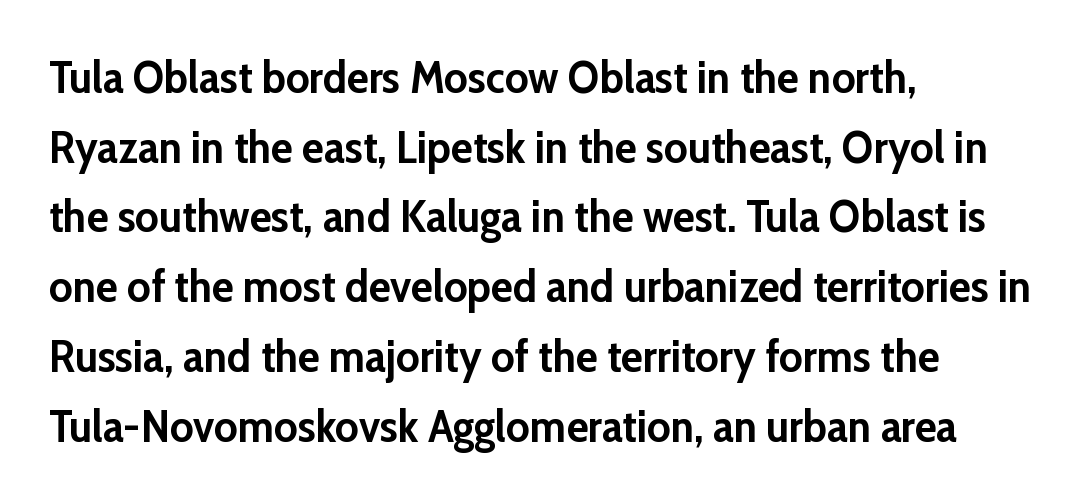
Q: Is the text bold? A: Yes.
Q: Is the text italic (slanted)? A: No, it is upright.
Q: Is the typeface a serif or a sans-serif typeface? A: Sans-serif.
Q: Is the text underlined? A: No.
Q: How is the paragraph aligned? A: Left-aligned.
Q: Is the spacing between letters normal or unusually wide? A: Normal.
Q: Is the spacing between lines tight, normal or loose? A: Normal.
Q: Width (condensed, normal, or wide)? A: Normal.
Q: Stroke contrast? A: Low.
Q: x-height? A: Medium.
Q: Monospaced? A: No.
